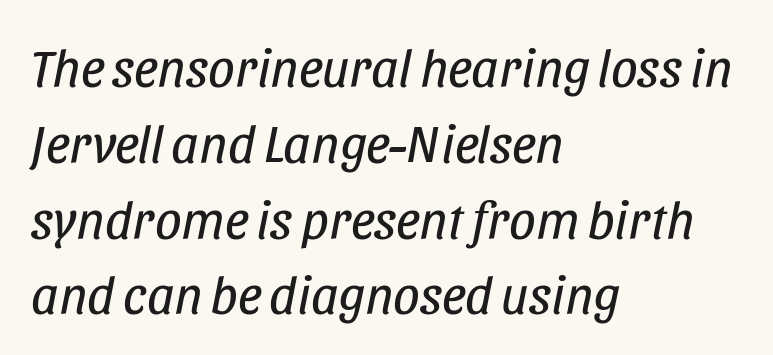
Q: Is the text bold? A: No.
Q: Is the text italic (slanted)? A: Yes, it leans right by about 11 degrees.
Q: Is the text underlined? A: No.
Q: How is the paragraph aligned? A: Left-aligned.
Q: Is the spacing between letters normal or unusually wide? A: Normal.
Q: Is the spacing between lines tight, normal or loose? A: Normal.
Q: Width (condensed, normal, or wide)? A: Condensed.
Q: Stroke contrast? A: Low.
Q: x-height? A: Large.
Q: Monospaced? A: No.
